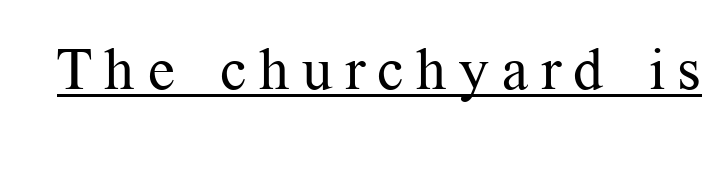
The image shows 59 px regular-weight serif type, upright; set unusually wide letter spacing (+0.21 em), underlined; medium stroke contrast and a medium x-height.
